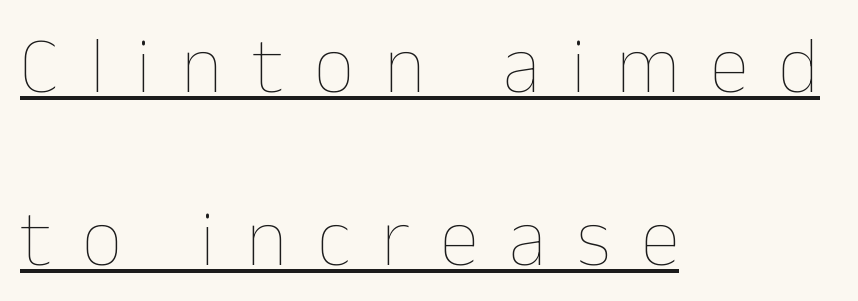
{"italic": "no", "bold": "no", "weight": "thin", "width": "normal", "stroke_contrast": "low", "x_height": "medium", "monospaced": "no", "underline": "yes", "align": "left", "line_spacing": "loose", "line_spacing_ratio": 2.16, "letter_spacing": "wide", "letter_spacing_em": 0.38, "glyph_px": 80}
